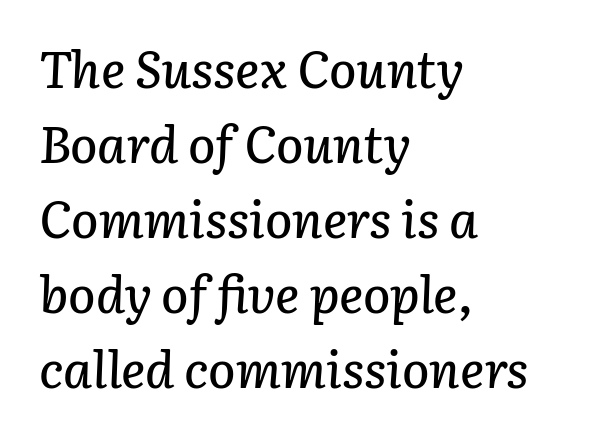
The image shows 51 px text type, italic (leaning right); set left-aligned, normal line spacing (1.47x), normal letter spacing, not underlined; low stroke contrast and a medium x-height.
